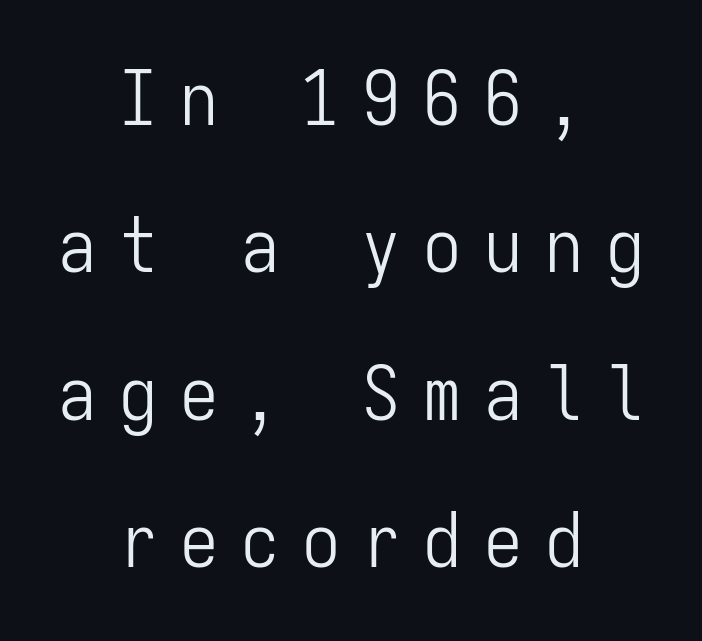
The image shows 76 px light, condensed sans-serif type, upright, monospaced; set centered, loose line spacing (1.94x), unusually wide letter spacing (+0.3 em), not underlined; low stroke contrast and a medium x-height.
